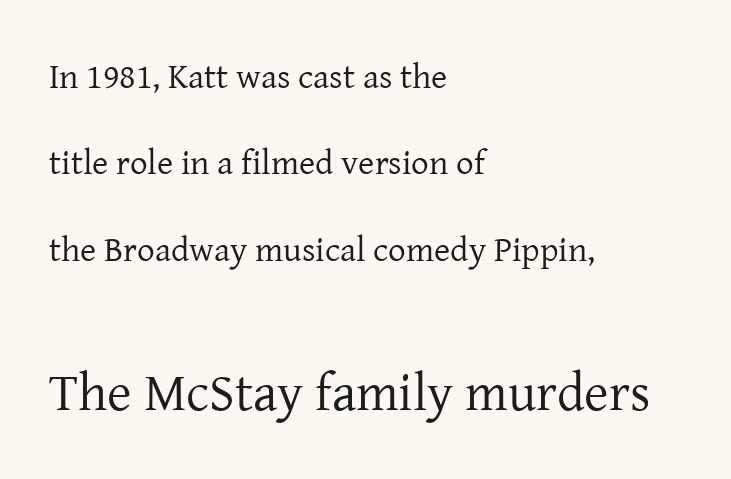
{"serif": "yes", "italic": "no", "bold": "no", "weight": "regular", "width": "normal", "stroke_contrast": "low", "x_height": "medium", "monospaced": "no", "underline": "no", "align": "left", "line_spacing": "loose", "line_spacing_ratio": 2.47, "letter_spacing": "normal", "letter_spacing_em": 0.0, "larger_block": "second", "size_ratio": 1.51, "glyph_px": 53}
